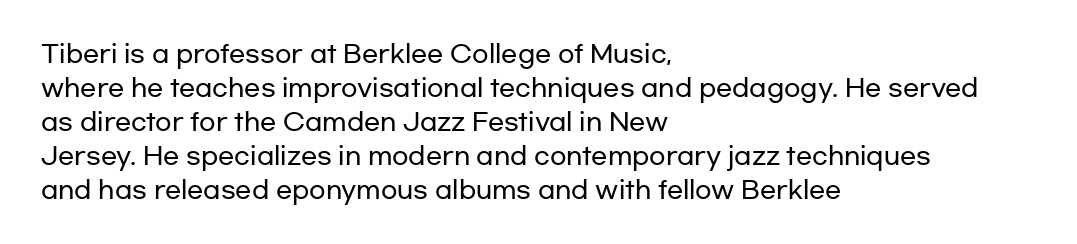
Q: Is the text italic (slanted)? A: No, it is upright.
Q: Is the text underlined? A: No.
Q: How is the paragraph aligned? A: Left-aligned.
Q: Is the spacing between letters normal or unusually wide? A: Normal.
Q: Is the spacing between lines tight, normal or loose? A: Normal.
